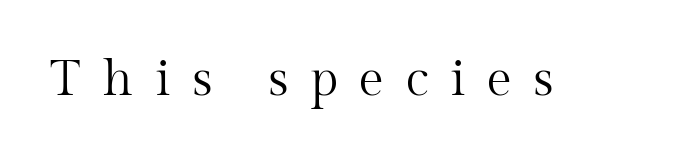
The face used here is proportionally spaced, like ordinary book or web type. A typesetter would call this heavily tracked-out type. Unlike italic type, these characters show no tilt at all. Underlining? Definitely not there.
